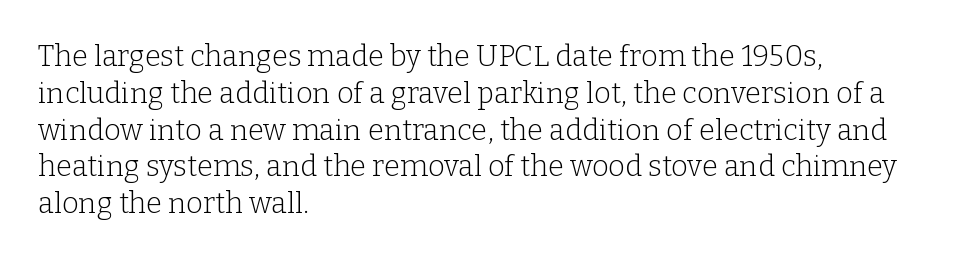
Unlike a clean sans, this face finishes its strokes with serifs. If you drew a line through each stem, it would be perfectly vertical. A typesetter would call this proportional, since set widths differ per character. Students, note that the glyphs here touch the page at normal intervals. Underline: absent.
